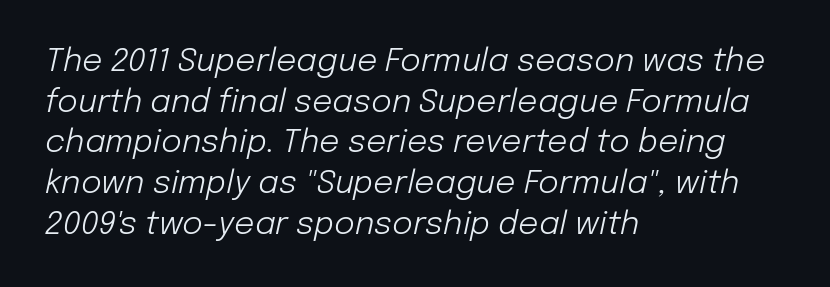
Q: Is the text bold? A: No.
Q: Is the text italic (slanted)? A: Yes, it leans right by about 12 degrees.
Q: Is the text underlined? A: No.
Q: How is the paragraph aligned? A: Left-aligned.
Q: Is the spacing between letters normal or unusually wide? A: Normal.
Q: Is the spacing between lines tight, normal or loose? A: Normal.
Q: Width (condensed, normal, or wide)? A: Normal.
Q: Stroke contrast? A: Low.
Q: x-height? A: Medium.
Q: Monospaced? A: No.
